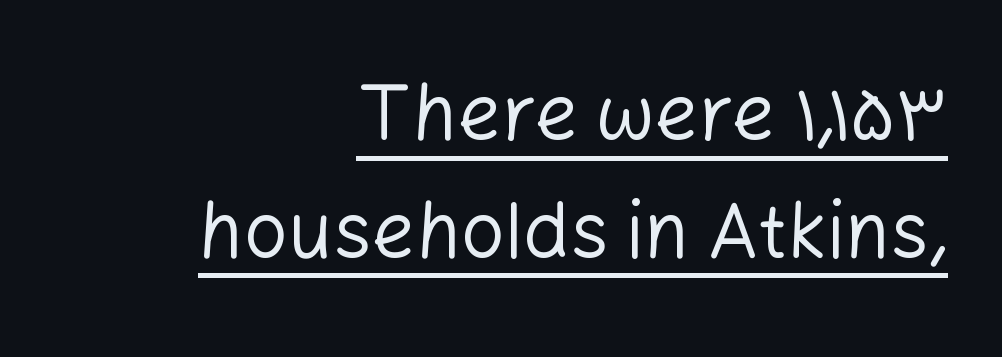
Q: Is the text bold? A: No.
Q: Is the text italic (slanted)? A: No, it is upright.
Q: Is the typeface a serif or a sans-serif typeface? A: Sans-serif.
Q: Is the text underlined? A: Yes.
Q: How is the paragraph aligned? A: Right-aligned.
Q: Is the spacing between letters normal or unusually wide? A: Normal.
Q: Is the spacing between lines tight, normal or loose? A: Normal.
Q: Width (condensed, normal, or wide)? A: Normal.
Q: Stroke contrast? A: Low.
Q: x-height? A: Medium.
Q: Monospaced? A: No.
